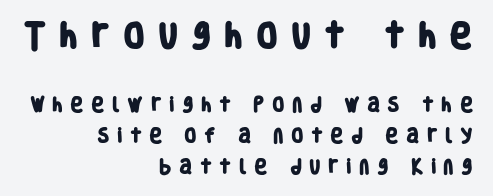
{"serif": "no", "bold": "yes", "weight": "heavy", "width": "condensed", "stroke_contrast": "low", "x_height": "large", "monospaced": "no", "underline": "no", "align": "right", "line_spacing": "loose", "line_spacing_ratio": 1.93, "letter_spacing": "wide", "letter_spacing_em": 0.46, "larger_block": "first", "size_ratio": 1.75, "glyph_px": 28}
